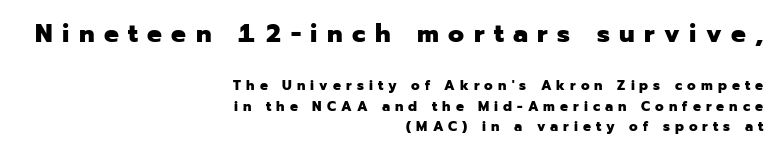
Q: Is the text bold? A: Yes.
Q: Is the text italic (slanted)? A: No, it is upright.
Q: Is the text underlined? A: No.
Q: How is the paragraph aligned? A: Right-aligned.
Q: Is the spacing between letters normal or unusually wide? A: Unusually wide.
Q: Is the spacing between lines tight, normal or loose? A: Normal.
Q: Which block of text is set in a larger size, the first (top) or the second (bottom)? A: The first (top) one.
